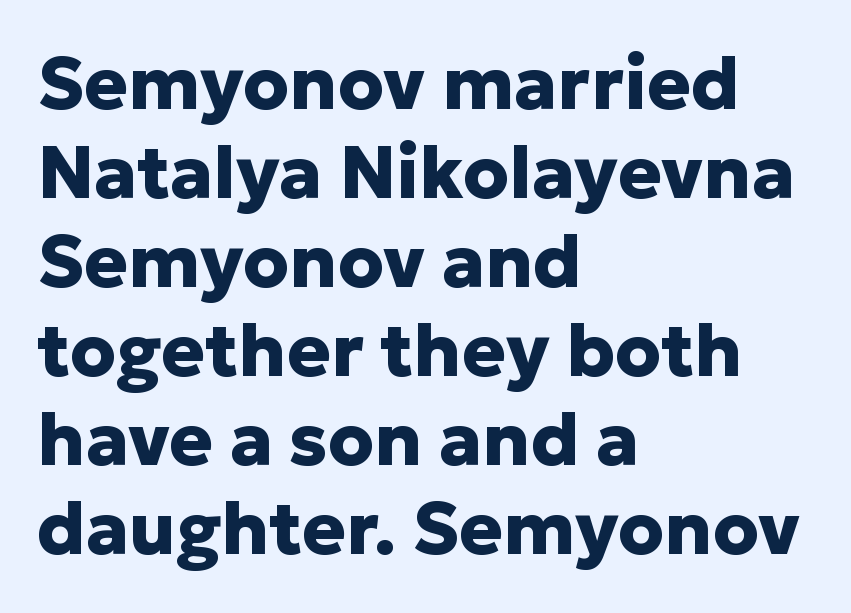
Q: Is the text bold? A: Yes.
Q: Is the text italic (slanted)? A: No, it is upright.
Q: Is the typeface a serif or a sans-serif typeface? A: Sans-serif.
Q: Is the text underlined? A: No.
Q: How is the paragraph aligned? A: Left-aligned.
Q: Is the spacing between letters normal or unusually wide? A: Normal.
Q: Width (condensed, normal, or wide)? A: Normal.
Q: Stroke contrast? A: Low.
Q: x-height? A: Medium.
Q: Monospaced? A: No.
